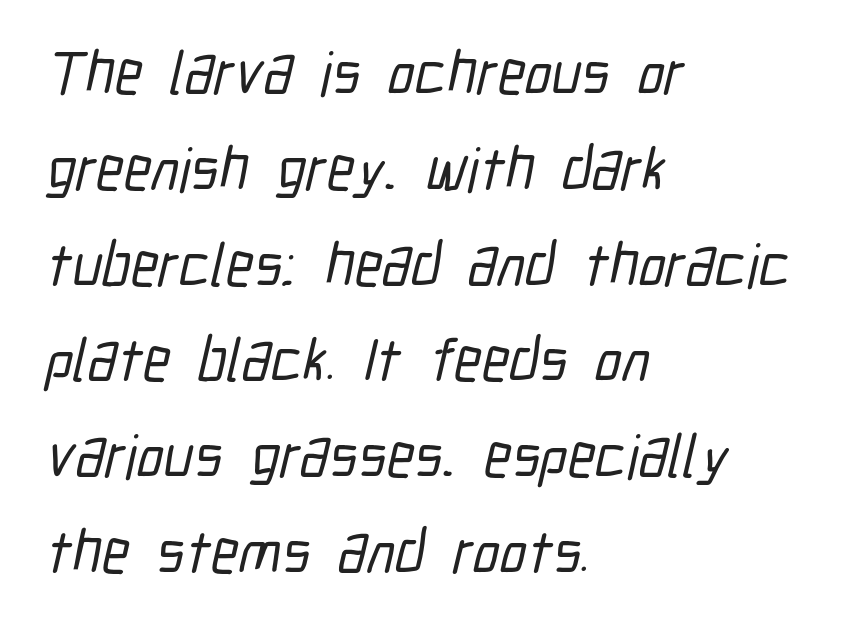
Q: Is the typeface a serif or a sans-serif typeface? A: Sans-serif.
Q: Is the text underlined? A: No.
Q: How is the paragraph aligned? A: Left-aligned.
Q: Is the spacing between letters normal or unusually wide? A: Normal.
Q: Is the spacing between lines tight, normal or loose? A: Normal.
Q: Width (condensed, normal, or wide)? A: Condensed.
Q: Stroke contrast? A: Low.
Q: x-height? A: Medium.
Q: Monospaced? A: No.
